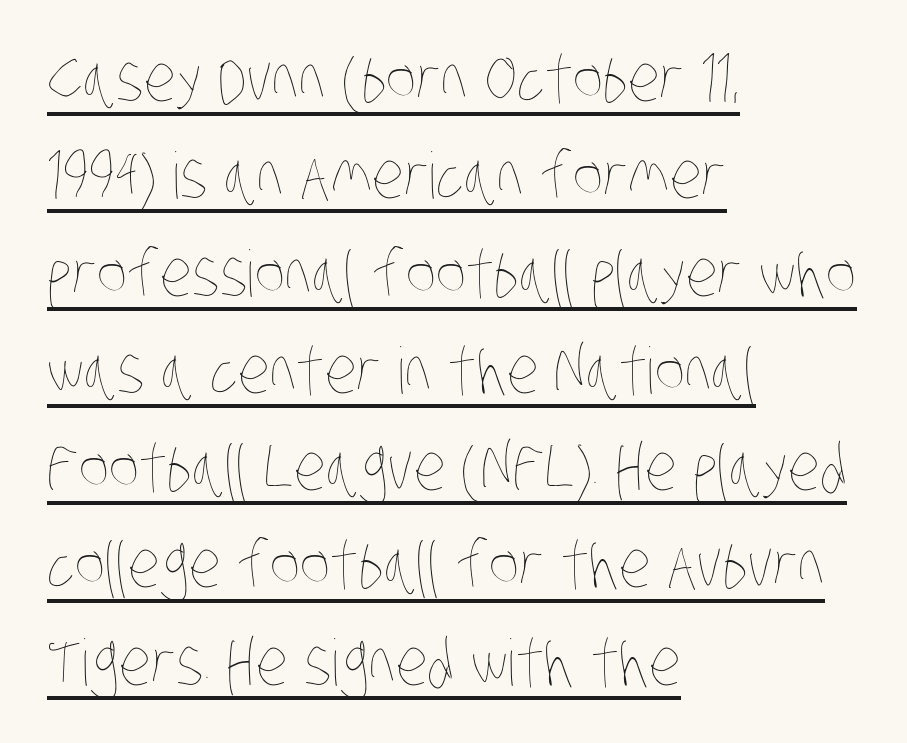
The image shows 64 px thin, condensed type; set left-aligned, normal line spacing (1.52x), normal letter spacing, underlined; low stroke contrast and a large x-height.
